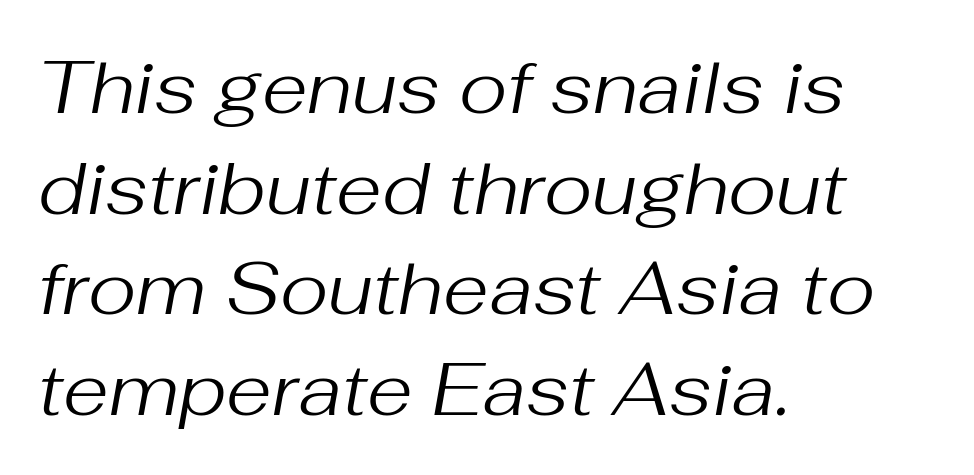
{"italic": "yes", "lean": "right", "slant_degrees": 10, "bold": "no", "weight": "regular", "width": "normal", "stroke_contrast": "medium", "x_height": "medium", "monospaced": "no", "underline": "no", "align": "left", "line_spacing": "normal", "line_spacing_ratio": 1.36, "letter_spacing": "normal", "letter_spacing_em": 0.0, "glyph_px": 74}
